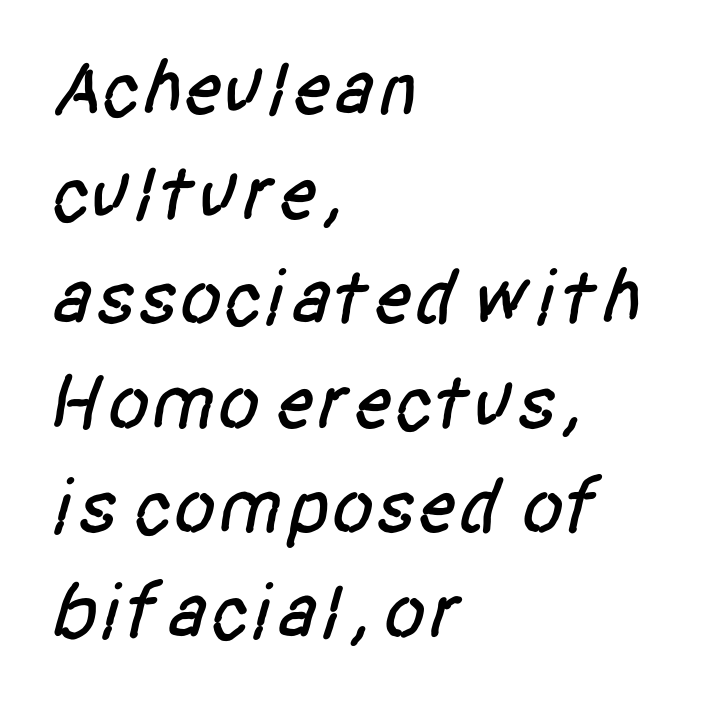
Q: Is the typeface a serif or a sans-serif typeface? A: Sans-serif.
Q: Is the text underlined? A: No.
Q: How is the paragraph aligned? A: Left-aligned.
Q: Is the spacing between letters normal or unusually wide? A: Normal.
Q: Is the spacing between lines tight, normal or loose? A: Normal.
Q: Width (condensed, normal, or wide)? A: Condensed.
Q: Stroke contrast? A: Low.
Q: x-height? A: Large.
Q: Monospaced? A: No.
